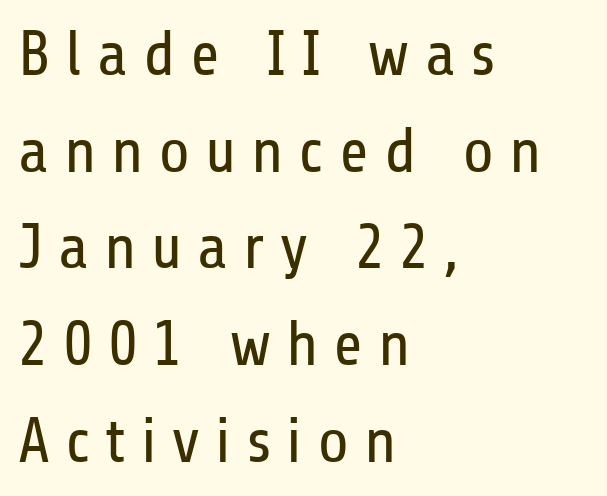
Unlike italic type, these characters show no tilt at all. The paragraph has a hard left edge and a soft right edge. The letters carry no serifs — their stems end cleanly without finishing strokes. Counters stay open thanks to moderate or lighter strokes.
